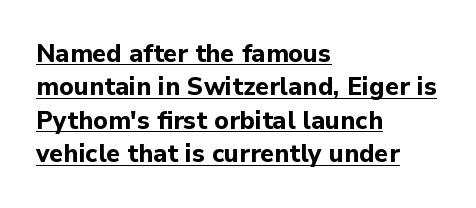
The image shows 25 px bold type, upright; set left-aligned, normal line spacing (1.34x), normal letter spacing, underlined.
